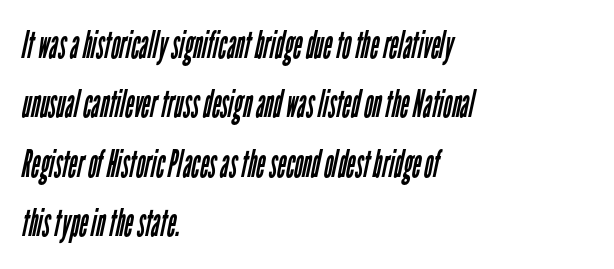
Q: Is the text bold? A: No.
Q: Is the typeface a serif or a sans-serif typeface? A: Sans-serif.
Q: Is the text underlined? A: No.
Q: How is the paragraph aligned? A: Left-aligned.
Q: Is the spacing between letters normal or unusually wide? A: Normal.
Q: Is the spacing between lines tight, normal or loose? A: Normal.
Q: Width (condensed, normal, or wide)? A: Condensed.
Q: Stroke contrast? A: Low.
Q: x-height? A: Medium.
Q: Monospaced? A: No.
